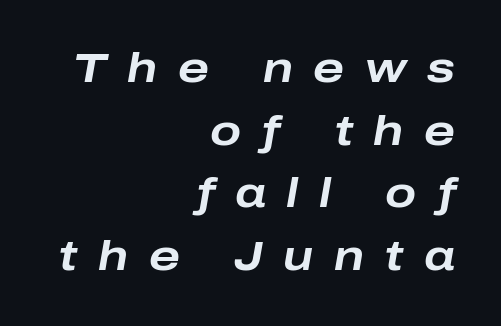
Q: Is the text bold? A: Yes.
Q: Is the text italic (slanted)? A: Yes, it leans right by about 10 degrees.
Q: Is the text underlined? A: No.
Q: How is the paragraph aligned? A: Right-aligned.
Q: Is the spacing between letters normal or unusually wide? A: Unusually wide.
Q: Is the spacing between lines tight, normal or loose? A: Normal.
Q: Width (condensed, normal, or wide)? A: Wide.
Q: Stroke contrast? A: Low.
Q: x-height? A: Medium.
Q: Monospaced? A: No.
